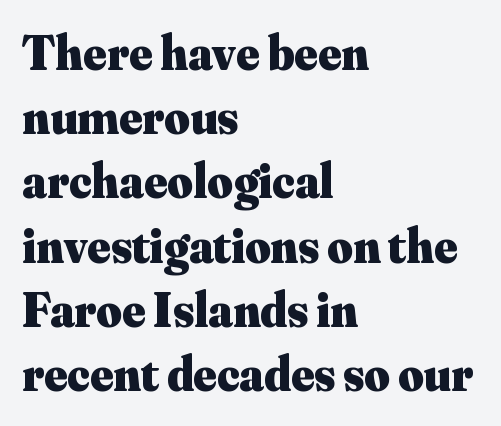
Q: Is the text bold? A: Yes.
Q: Is the text italic (slanted)? A: No, it is upright.
Q: Is the typeface a serif or a sans-serif typeface? A: Serif.
Q: Is the text underlined? A: No.
Q: How is the paragraph aligned? A: Left-aligned.
Q: Is the spacing between letters normal or unusually wide? A: Normal.
Q: Is the spacing between lines tight, normal or loose? A: Normal.
Q: Width (condensed, normal, or wide)? A: Normal.
Q: Stroke contrast? A: Medium.
Q: x-height? A: Small.
Q: Monospaced? A: No.
